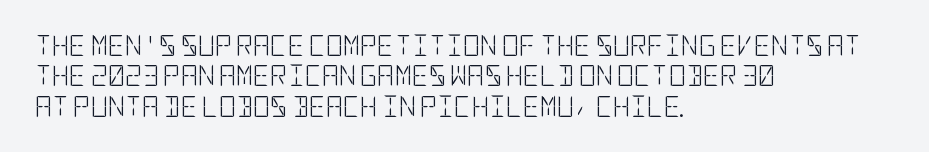
Letter spacing: default. Ink coverage per letter is moderate at most. The rag falls on the right side of this text block. Descenders are the only things crossing below the line. This block has exactly the height ordinary leading produces. This is the regular roman posture of the typeface.
